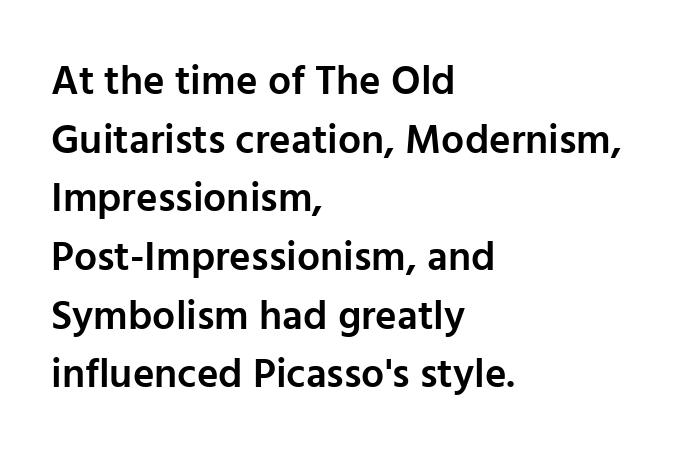
{"serif": "no", "italic": "no", "bold": "semi", "weight": "semibold", "width": "normal", "stroke_contrast": "low", "x_height": "medium", "monospaced": "no", "underline": "no", "align": "left", "line_spacing": "normal", "line_spacing_ratio": 1.43, "letter_spacing": "normal", "letter_spacing_em": 0.0, "glyph_px": 41}
